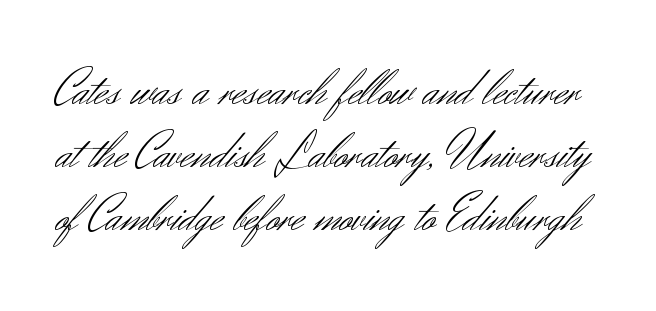
Q: Is the text bold? A: No.
Q: Is the text italic (slanted)? A: Yes.
Q: Is the typeface a serif or a sans-serif typeface? A: Sans-serif.
Q: Is the text underlined? A: No.
Q: Is the spacing between letters normal or unusually wide? A: Normal.
Q: Width (condensed, normal, or wide)? A: Normal.
Q: Stroke contrast? A: Medium.
Q: x-height? A: Small.
Q: Monospaced? A: No.
